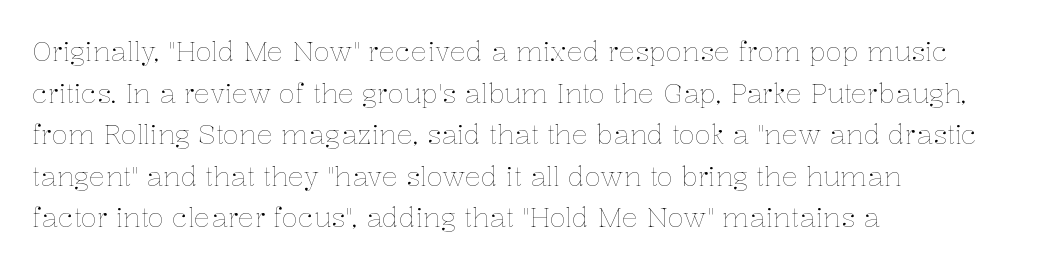
Q: Is the text bold? A: No.
Q: Is the text italic (slanted)? A: No, it is upright.
Q: Is the text underlined? A: No.
Q: How is the paragraph aligned? A: Left-aligned.
Q: Is the spacing between letters normal or unusually wide? A: Normal.
Q: Is the spacing between lines tight, normal or loose? A: Normal.
